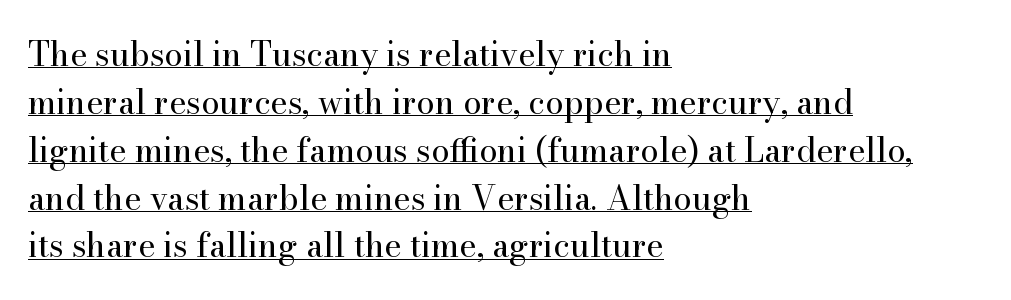
{"serif": "yes", "italic": "no", "bold": "no", "weight": "regular", "width": "normal", "stroke_contrast": "high", "x_height": "small", "monospaced": "no", "underline": "yes", "align": "left", "line_spacing": "normal", "line_spacing_ratio": 1.45, "letter_spacing": "normal", "letter_spacing_em": 0.0, "glyph_px": 33}
